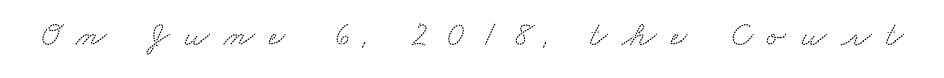
The glyphs are unaccompanied by any horizontal stroke below them. Between one letter and the next there's a generous, obvious gap. A typesetter would call this proportional, since set widths differ per character.
